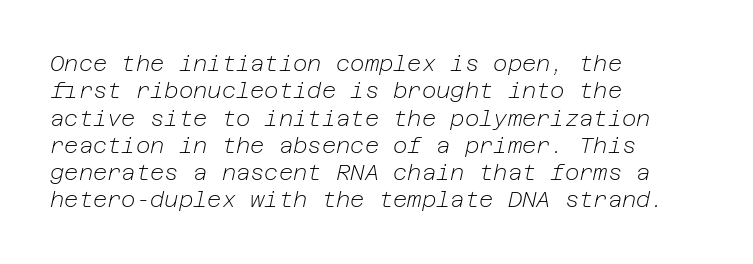
The image shows 22 px text type, italic (leaning right); set left-aligned, line spacing 1.24x, normal letter spacing, not underlined.
